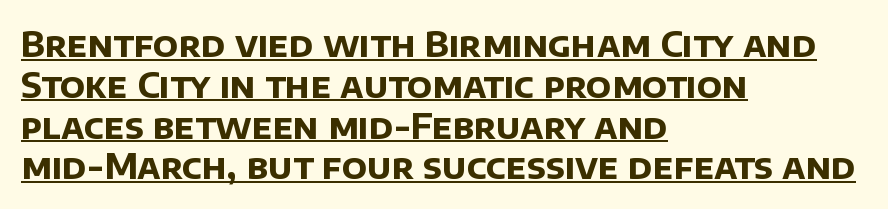
Character widths vary here, with narrow letters taking less room than wide ones. Descenders here cross a horizontal rule under the line. Thick stems and heavy bowls — unmistakably bold. Serifs: no, the terminals of the letterforms are clean. This sample is left-justified, so line endings fall wherever the words run out. You could call the tracking neutral — neither tight nor loose.
